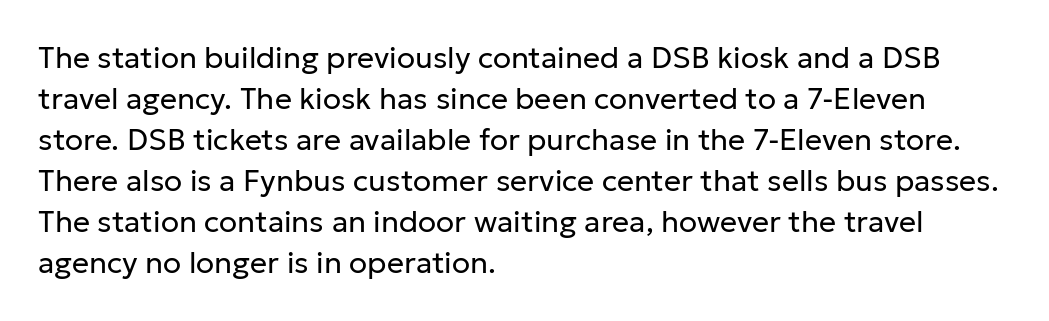
The image shows 30 px regular-weight sans-serif type, upright; set left-aligned, normal line spacing (1.37x), normal letter spacing, not underlined; low stroke contrast and a medium x-height.
